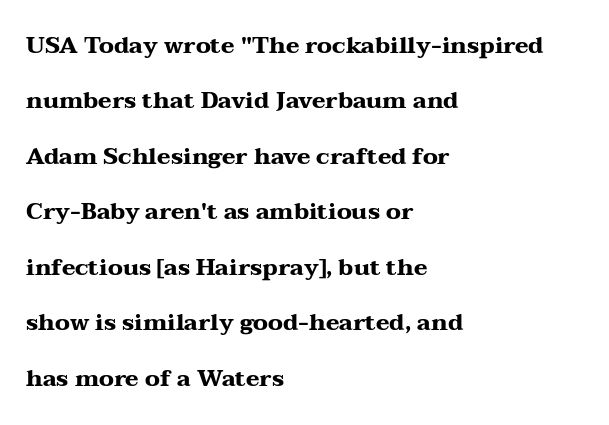
{"italic": "no", "bold": "yes", "underline": "no", "align": "left", "line_spacing": "loose", "line_spacing_ratio": 2.41, "letter_spacing": "normal", "letter_spacing_em": 0.0, "glyph_px": 23}
